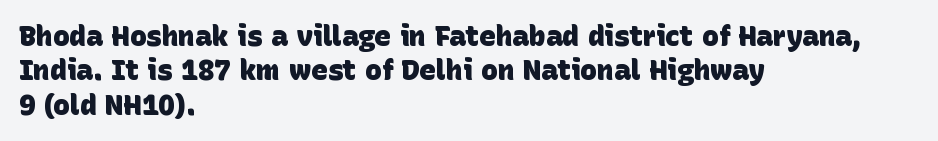
Look at the bottom of the vertical strokes: they stop flat, with no serifs. Think of a printed novel: that variable character pitch is what you see here. These lines stack with their left ends in a neat column. Has an underline been added? It has not.
